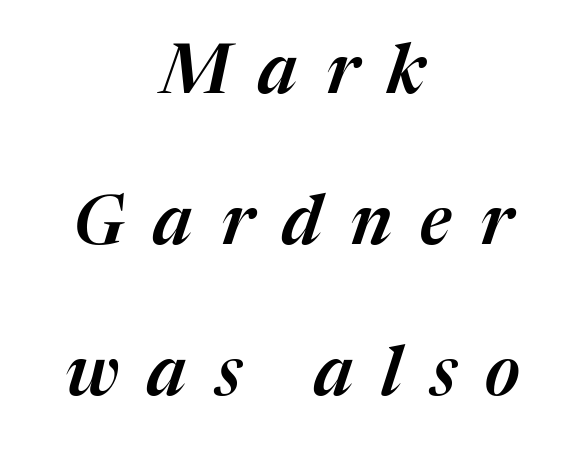
A typesetter would mark this as italic. The passage shown is not underscored anywhere. Observe the wide spacing: letters keep a clear distance from each other. Each letter keeps its own natural width here, so spacing adapts to shape. In CSS terms this would be text-align: center.
